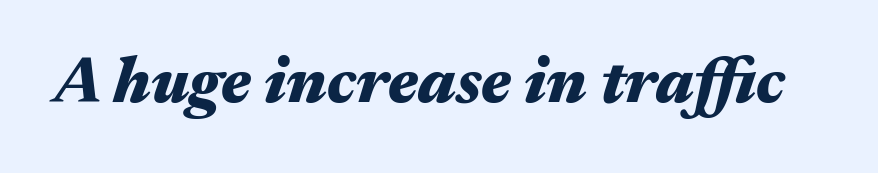
The image shows 64 px heavy, wide type, italic (leaning right); set normal letter spacing, not underlined; medium stroke contrast and a medium x-height.
